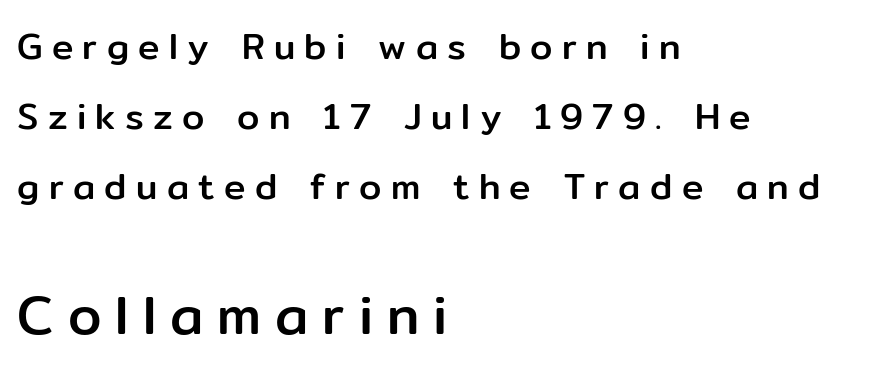
The image shows 54 px sans-serif type, upright; set left-aligned, loose line spacing (1.95x), unusually wide letter spacing (+0.26 em), not underlined; the second (bottom) block is 1.5x larger; low stroke contrast and a medium x-height.
